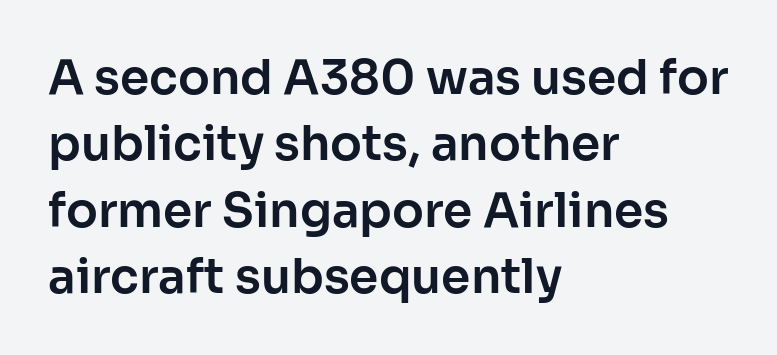
The image shows 47 px sans-serif type, upright; set left-aligned, normal line spacing (1.41x), normal letter spacing, not underlined; low stroke contrast and a medium x-height.
